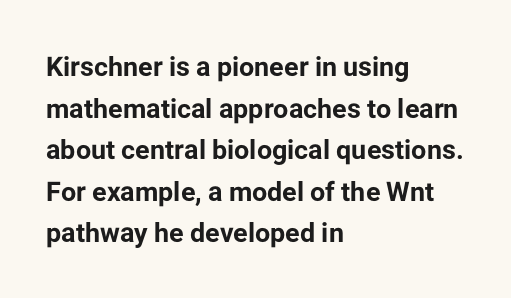
{"italic": "no", "bold": "yes", "underline": "no", "align": "left", "line_spacing": "normal", "line_spacing_ratio": 1.54, "letter_spacing": "normal", "letter_spacing_em": 0.0, "glyph_px": 27}
